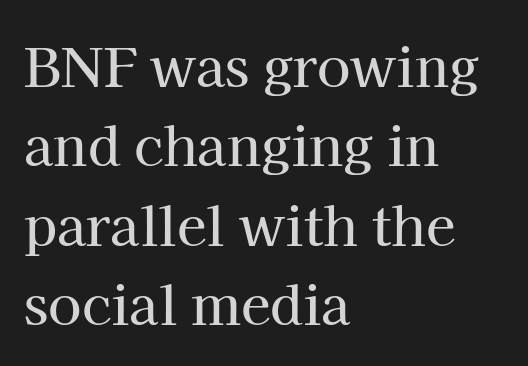
Q: Is the text italic (slanted)? A: No, it is upright.
Q: Is the typeface a serif or a sans-serif typeface? A: Serif.
Q: Is the text underlined? A: No.
Q: How is the paragraph aligned? A: Left-aligned.
Q: Is the spacing between letters normal or unusually wide? A: Normal.
Q: Is the spacing between lines tight, normal or loose? A: Normal.
Q: Width (condensed, normal, or wide)? A: Normal.
Q: Stroke contrast? A: High.
Q: x-height? A: Medium.
Q: Monospaced? A: No.
